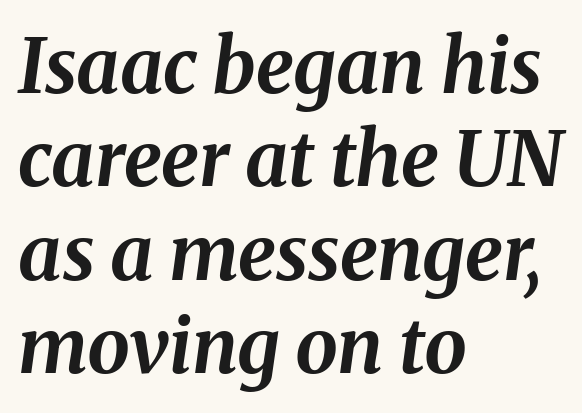
The image shows 76 px bold type, italic (leaning right); set left-aligned, line spacing 1.23x, normal letter spacing, not underlined; medium stroke contrast and a medium x-height.
